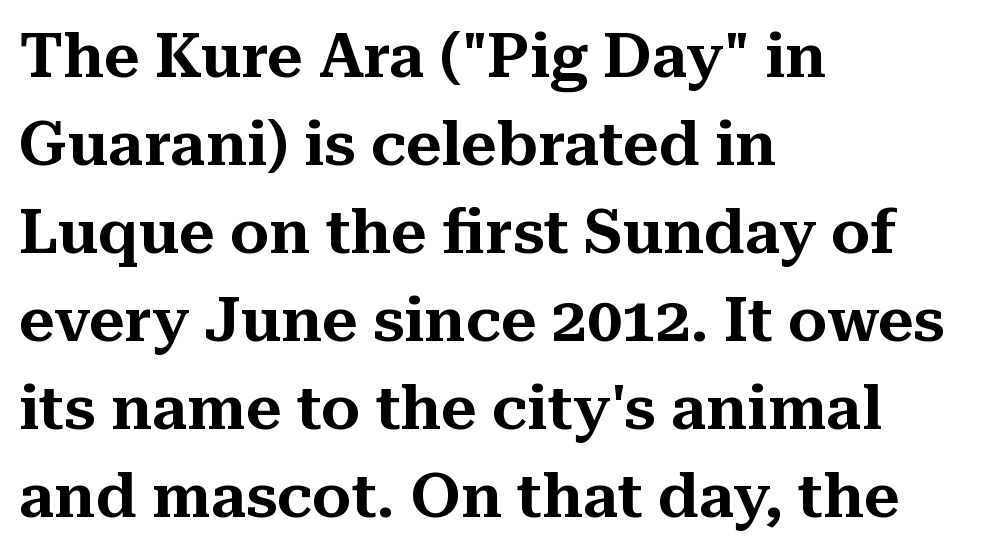
{"serif": "yes", "italic": "no", "width": "normal", "stroke_contrast": "medium", "x_height": "medium", "monospaced": "no", "underline": "no", "align": "left", "line_spacing": "normal", "line_spacing_ratio": 1.42, "letter_spacing": "normal", "letter_spacing_em": 0.0, "glyph_px": 62}
